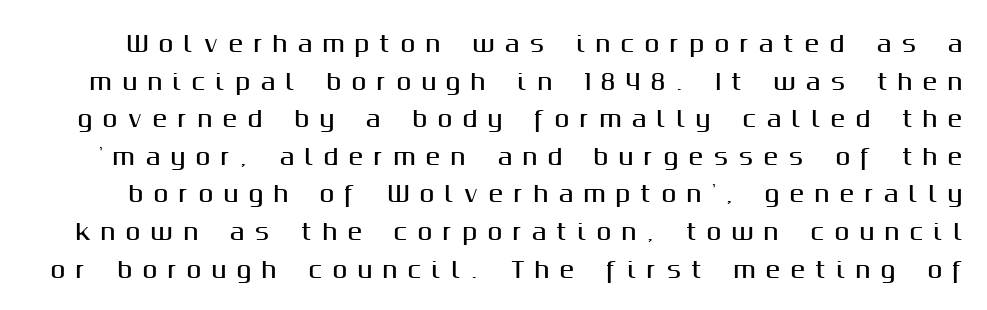
{"italic": "no", "underline": "no", "line_spacing_ratio": 1.71, "letter_spacing": "wide", "letter_spacing_em": 0.47, "glyph_px": 22}
